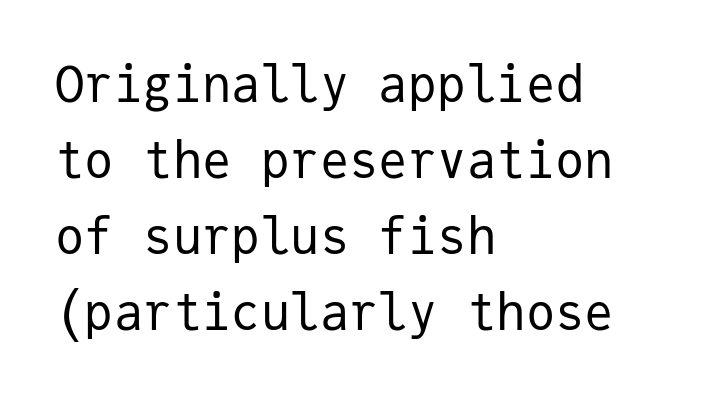
Is there any slant? The stems are plumb. Tracking value appears to be zero — textbook default spacing. Left-aligned paragraph, ragged on the right. Rows of type keep a routine distance in the vertical direction.
